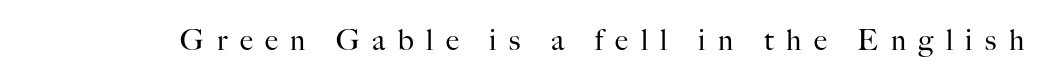
Nobody drew a line under any word here. This is serif lettering, the kind often seen in printed books. Each letter keeps its own natural width here, so spacing adapts to shape. This reads as an unemphasized weight, regular at the heaviest. Glyph-to-glyph distance is far greater than everyday printed text.
